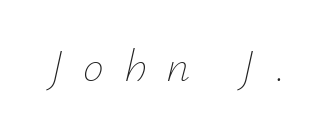
Q: Is the text bold? A: No.
Q: Is the text italic (slanted)? A: Yes, it leans right by about 12 degrees.
Q: Is the text underlined? A: No.
Q: Is the spacing between letters normal or unusually wide? A: Unusually wide.
Q: Width (condensed, normal, or wide)? A: Normal.
Q: Stroke contrast? A: Low.
Q: x-height? A: Small.
Q: Monospaced? A: No.
